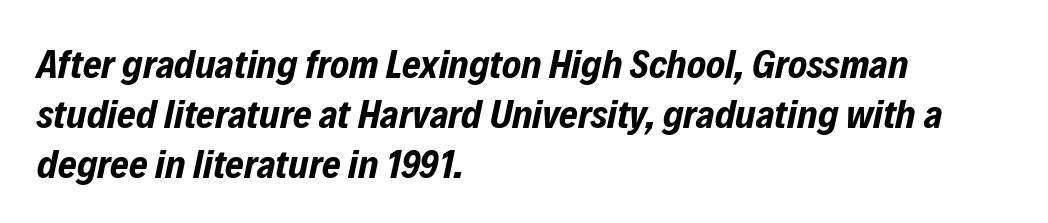
The image shows 40 px bold, condensed type, italic (leaning right); set left-aligned, normal line spacing (1.25x), normal letter spacing, not underlined; low stroke contrast and a medium x-height.
